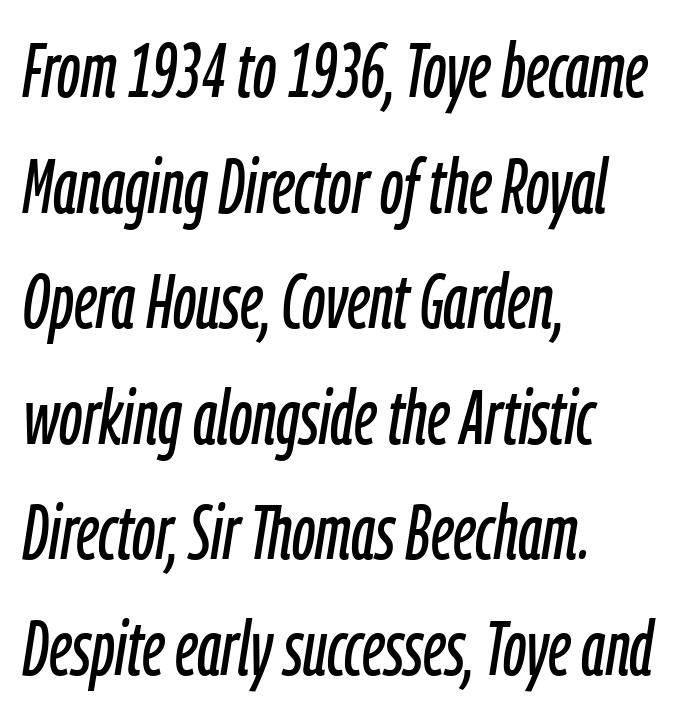
Q: Is the text italic (slanted)? A: Yes, it leans right by about 9 degrees.
Q: Is the text underlined? A: No.
Q: How is the paragraph aligned? A: Left-aligned.
Q: Is the spacing between letters normal or unusually wide? A: Normal.
Q: Is the spacing between lines tight, normal or loose? A: Normal.
Q: Width (condensed, normal, or wide)? A: Condensed.
Q: Stroke contrast? A: Low.
Q: x-height? A: Medium.
Q: Monospaced? A: No.
